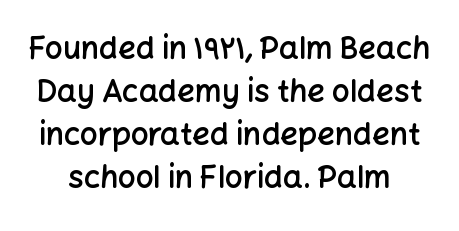
On the weight axis this lands at semibold, roughly 600. Each letter keeps its own natural width here, so spacing adapts to shape. Type without underlining. A typesetter would call this zero additional tracking. The rendering shows plain stroke endings on the letterforms — a sans-serif design.
